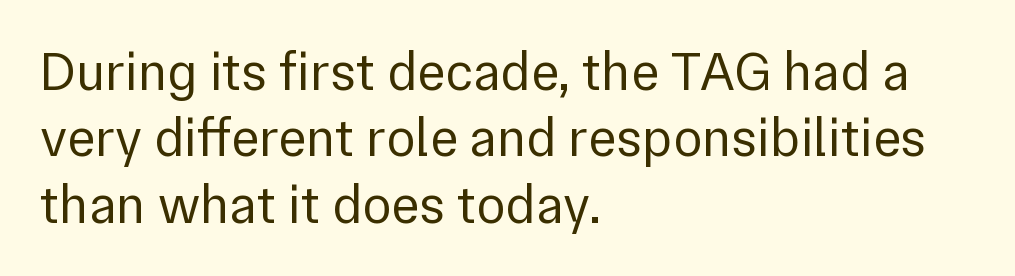
You can tell from the bare stems that sans-serif type was used. Line beginnings align vertically; line endings do not. The face used here is proportionally spaced, like ordinary book or web type. Between one letter and the next there's only the usual sliver of space.
